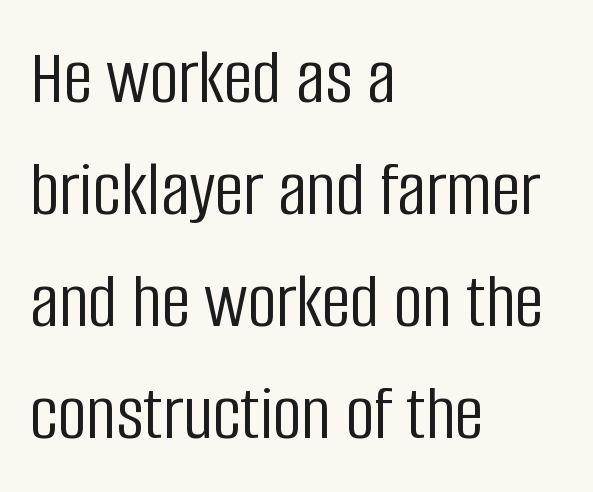
{"serif": "no", "italic": "no", "bold": "no", "weight": "light", "width": "condensed", "stroke_contrast": "low", "x_height": "large", "monospaced": "no", "underline": "no", "align": "left", "line_spacing": "normal", "line_spacing_ratio": 1.4, "letter_spacing": "normal", "letter_spacing_em": 0.0, "glyph_px": 80}
